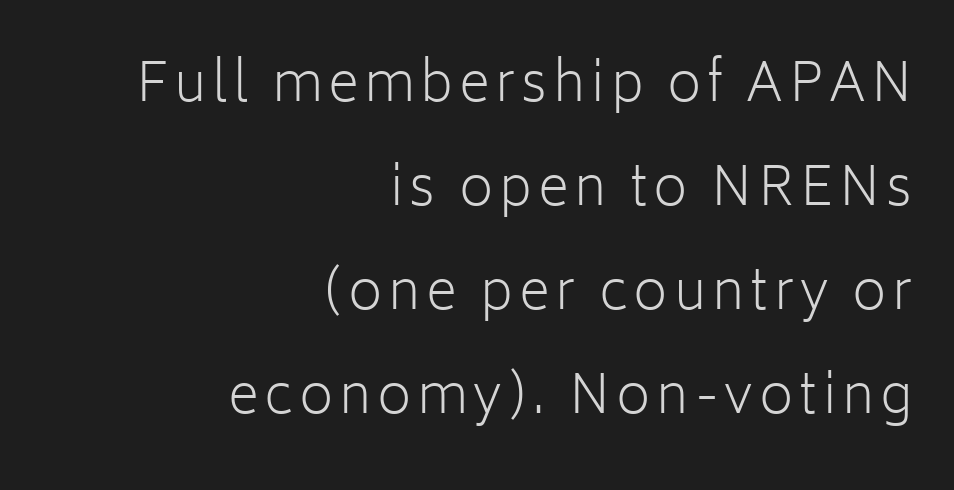
{"serif": "no", "italic": "no", "bold": "no", "weight": "light", "width": "normal", "stroke_contrast": "low", "x_height": "medium", "monospaced": "no", "underline": "no", "align": "right", "line_spacing": "loose", "line_spacing_ratio": 1.96, "glyph_px": 53}
